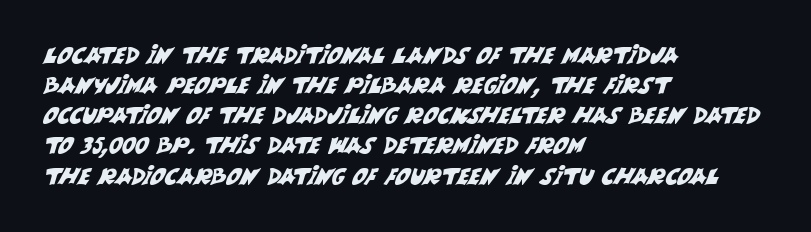
Interline gaps are of average width in this sample. Underlining? Definitely not there. Short note: letters normally spaced. Where is the straight margin? On the left.
